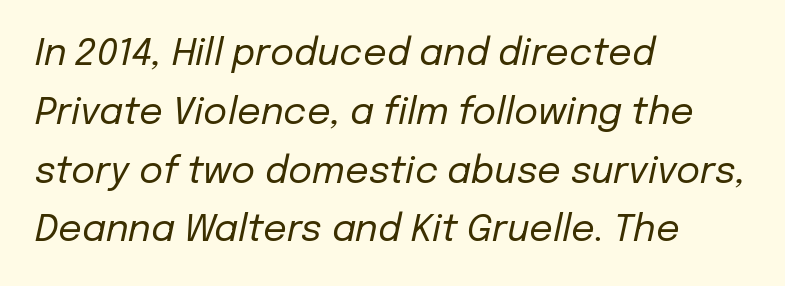
Q: Is the text bold? A: No.
Q: Is the text italic (slanted)? A: Yes, it leans right by about 12 degrees.
Q: Is the text underlined? A: No.
Q: How is the paragraph aligned? A: Left-aligned.
Q: Is the spacing between letters normal or unusually wide? A: Normal.
Q: Is the spacing between lines tight, normal or loose? A: Normal.
Q: Width (condensed, normal, or wide)? A: Normal.
Q: Stroke contrast? A: Low.
Q: x-height? A: Medium.
Q: Monospaced? A: No.
